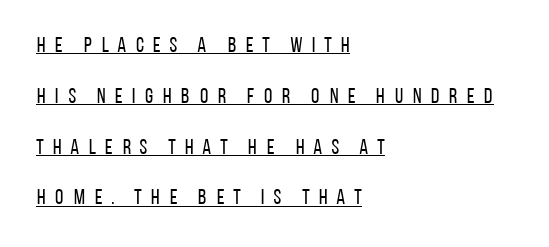
Q: Is the text bold? A: No.
Q: Is the text italic (slanted)? A: No, it is upright.
Q: Is the text underlined? A: Yes.
Q: How is the paragraph aligned? A: Left-aligned.
Q: Is the spacing between letters normal or unusually wide? A: Unusually wide.
Q: Is the spacing between lines tight, normal or loose? A: Loose.
